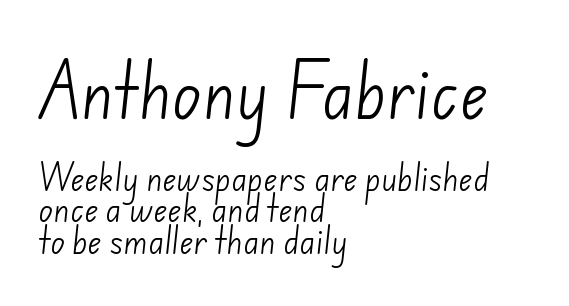
Q: Is the text bold? A: No.
Q: Is the typeface a serif or a sans-serif typeface? A: Sans-serif.
Q: Is the text underlined? A: No.
Q: How is the paragraph aligned? A: Left-aligned.
Q: Is the spacing between letters normal or unusually wide? A: Normal.
Q: Is the spacing between lines tight, normal or loose? A: Tight.
Q: Which block of text is set in a larger size, the first (top) or the second (bottom)? A: The first (top) one.
Q: Width (condensed, normal, or wide)? A: Normal.
Q: Stroke contrast? A: Low.
Q: x-height? A: Small.
Q: Monospaced? A: No.
